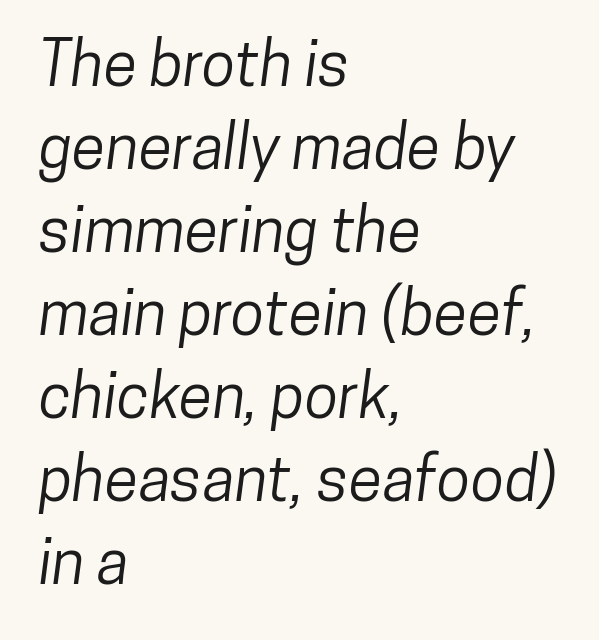
The block of text has a typical density, with ordinary space between rows. Left-aligned paragraph, ragged on the right. Spacing between characters is what you'd get straight out of the box. This rendering features lettering with no underline. Looks like regular typesetting: each glyph gets only the width it needs. The letters carry no serifs — their stems end cleanly without finishing strokes.
